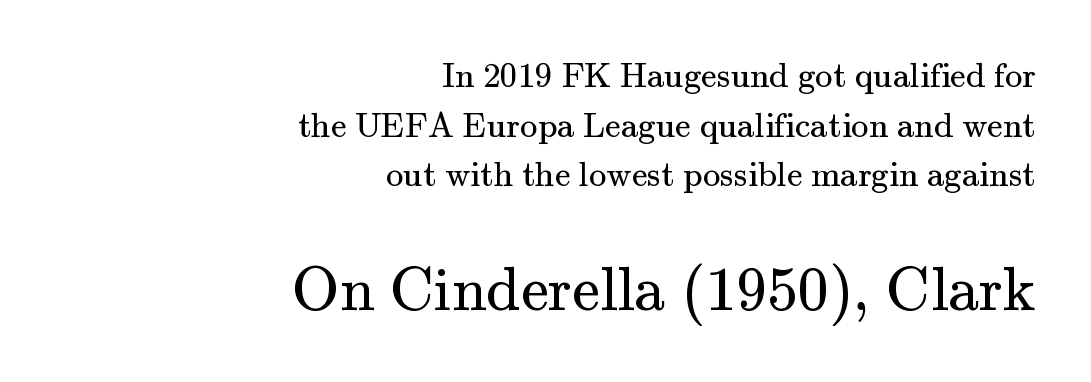
The image shows 62 px regular-weight serif type, upright; set right-aligned, normal line spacing (1.42x), normal letter spacing, not underlined; the second (bottom) block is 1.77x larger; medium stroke contrast and a small x-height.
